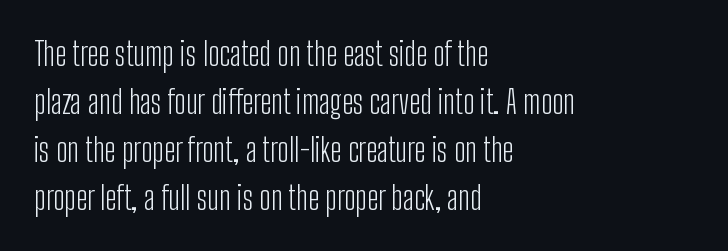
Q: Is the text bold? A: No.
Q: Is the text italic (slanted)? A: No, it is upright.
Q: Is the typeface a serif or a sans-serif typeface? A: Sans-serif.
Q: Is the text underlined? A: No.
Q: How is the paragraph aligned? A: Left-aligned.
Q: Is the spacing between letters normal or unusually wide? A: Normal.
Q: Is the spacing between lines tight, normal or loose? A: Normal.
Q: Width (condensed, normal, or wide)? A: Condensed.
Q: Stroke contrast? A: Low.
Q: x-height? A: Medium.
Q: Monospaced? A: No.
